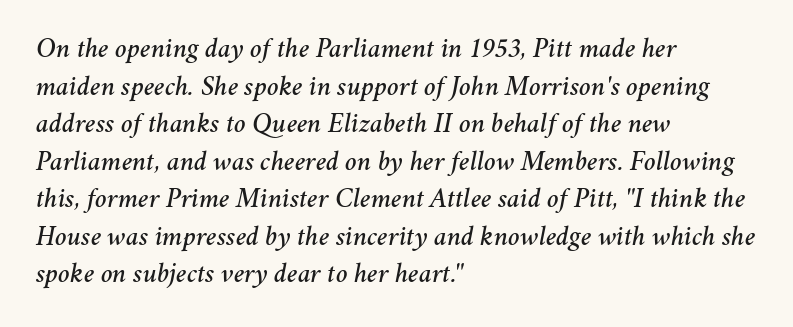
Q: Is the text italic (slanted)? A: Yes, it leans right by about 11 degrees.
Q: Is the text underlined? A: No.
Q: How is the paragraph aligned? A: Left-aligned.
Q: Is the spacing between letters normal or unusually wide? A: Normal.
Q: Is the spacing between lines tight, normal or loose? A: Normal.
Q: Width (condensed, normal, or wide)? A: Normal.
Q: Stroke contrast? A: Medium.
Q: x-height? A: Medium.
Q: Monospaced? A: No.
